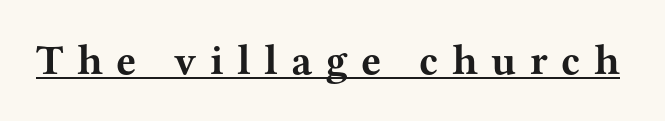
{"serif": "yes", "italic": "no", "bold": "yes", "weight": "bold", "width": "wide", "stroke_contrast": "medium", "x_height": "medium", "monospaced": "no", "underline": "yes", "letter_spacing": "wide", "letter_spacing_em": 0.32, "glyph_px": 42}
